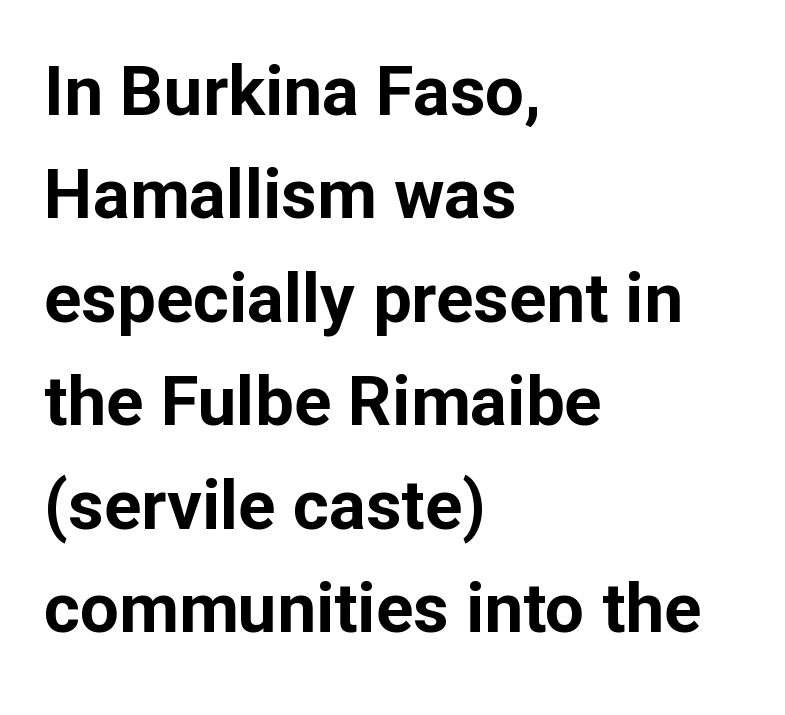
The image shows 69 px bold sans-serif type, upright; set left-aligned, normal line spacing (1.5x), normal letter spacing, not underlined; low stroke contrast and a medium x-height.
